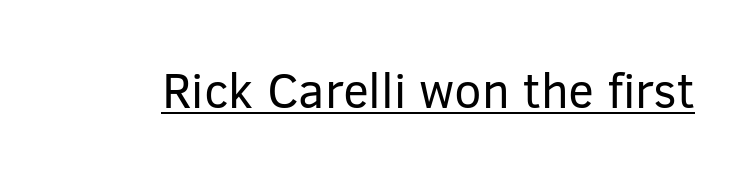
{"serif": "no", "italic": "no", "bold": "no", "weight": "regular", "width": "normal", "stroke_contrast": "low", "x_height": "medium", "monospaced": "no", "underline": "yes", "letter_spacing": "normal", "letter_spacing_em": 0.0, "glyph_px": 49}
